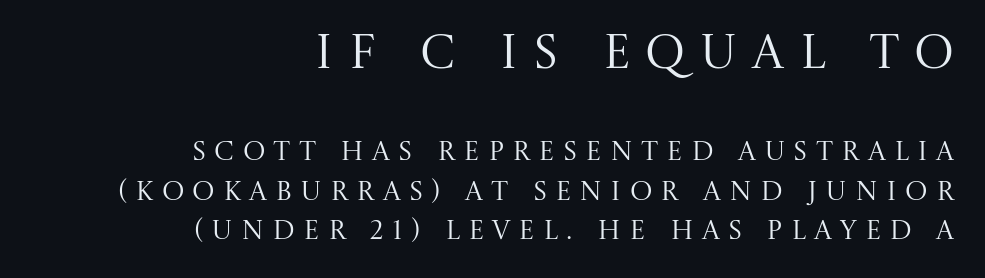
Unmarked baselines from the first word to the last. The ragged edge is on the left, which tells us the setting is flush right. The rendering shows small feet on the letterforms — a serif design. Stroke thickness stays within the range of a standard reading face or lighter. Display-style spreading of the glyphs; the letterfit is very open.
